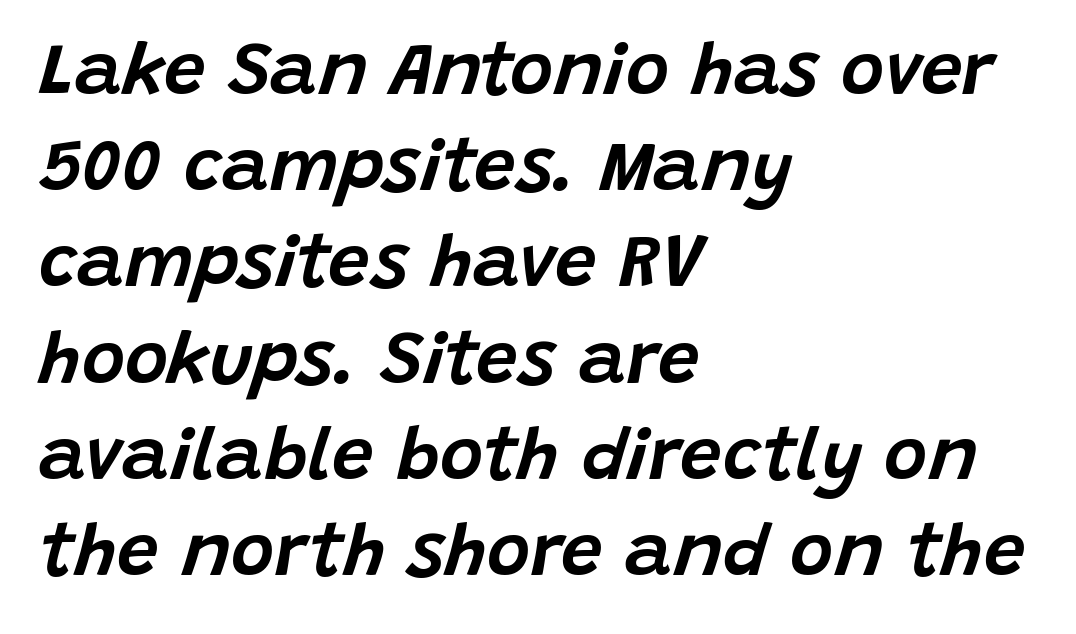
{"italic": "yes", "lean": "right", "slant_degrees": 15, "width": "normal", "stroke_contrast": "low", "x_height": "large", "monospaced": "no", "underline": "no", "align": "left", "line_spacing": "normal", "line_spacing_ratio": 1.3, "letter_spacing": "normal", "letter_spacing_em": 0.0, "glyph_px": 74}
